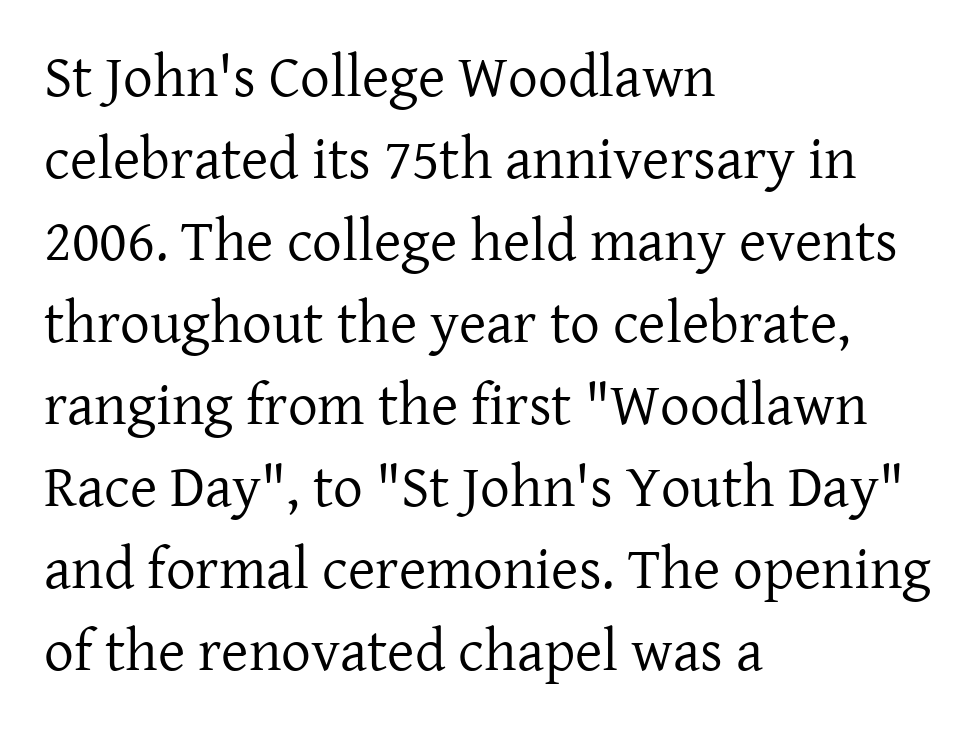
The image shows 59 px regular-weight serif type, upright; set left-aligned, normal line spacing (1.39x), normal letter spacing, not underlined; low stroke contrast and a medium x-height.
